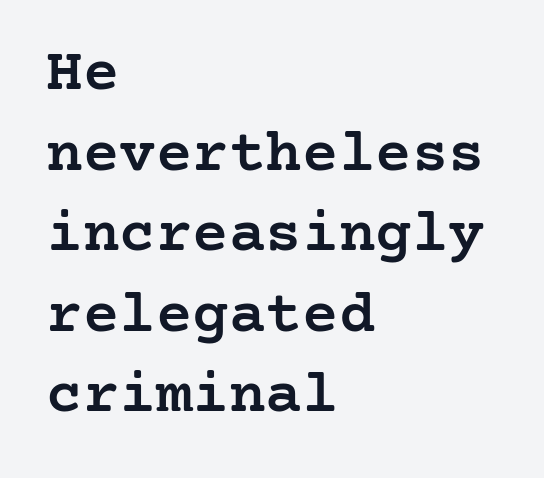
The image shows 61 px semibold serif type, upright; set left-aligned, normal line spacing (1.32x), normal letter spacing, not underlined; low stroke contrast and a medium x-height.
